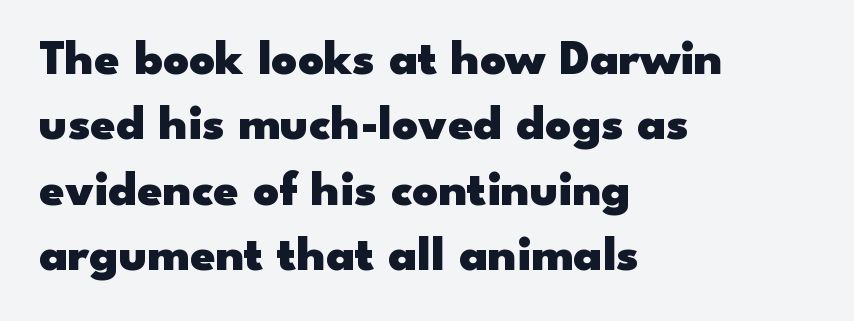
Q: Is the text bold? A: Yes.
Q: Is the text italic (slanted)? A: No, it is upright.
Q: Is the typeface a serif or a sans-serif typeface? A: Sans-serif.
Q: Is the text underlined? A: No.
Q: How is the paragraph aligned? A: Left-aligned.
Q: Is the spacing between letters normal or unusually wide? A: Normal.
Q: Is the spacing between lines tight, normal or loose? A: Normal.
Q: Width (condensed, normal, or wide)? A: Wide.
Q: Stroke contrast? A: Low.
Q: x-height? A: Small.
Q: Monospaced? A: No.
